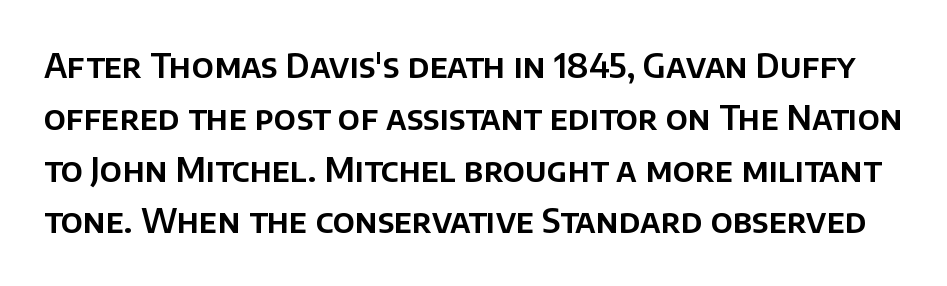
{"serif": "no", "italic": "no", "width": "normal", "stroke_contrast": "low", "x_height": "large", "monospaced": "no", "underline": "no", "line_spacing": "normal", "line_spacing_ratio": 1.57, "letter_spacing": "normal", "letter_spacing_em": 0.0, "glyph_px": 33}
